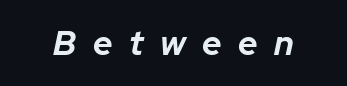
The image shows 34 px bold type, italic (leaning right); set unusually wide letter spacing (+0.49 em), not underlined; low stroke contrast and a medium x-height.
